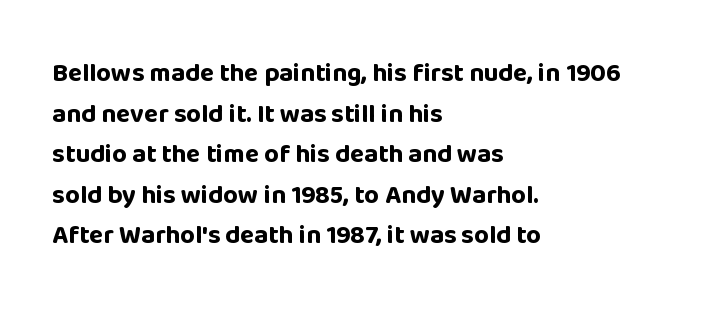
{"italic": "no", "bold": "yes", "underline": "no", "align": "left", "line_spacing": "normal", "line_spacing_ratio": 1.56, "letter_spacing": "normal", "letter_spacing_em": 0.0, "glyph_px": 26}
